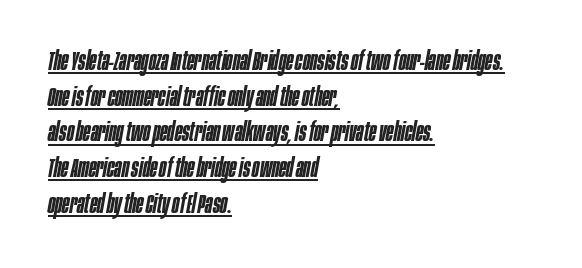
The image shows 27 px text type, italic (leaning right); set left-aligned, normal line spacing (1.32x), normal letter spacing, underlined.
